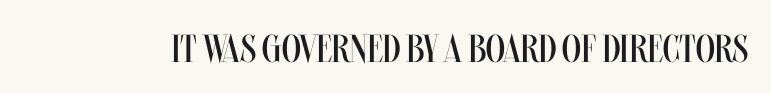
Q: Is the text bold? A: No.
Q: Is the text italic (slanted)? A: No, it is upright.
Q: Is the text underlined? A: No.
Q: Is the spacing between letters normal or unusually wide? A: Normal.
Q: Width (condensed, normal, or wide)? A: Condensed.
Q: Stroke contrast? A: Medium.
Q: x-height? A: Large.
Q: Monospaced? A: No.
